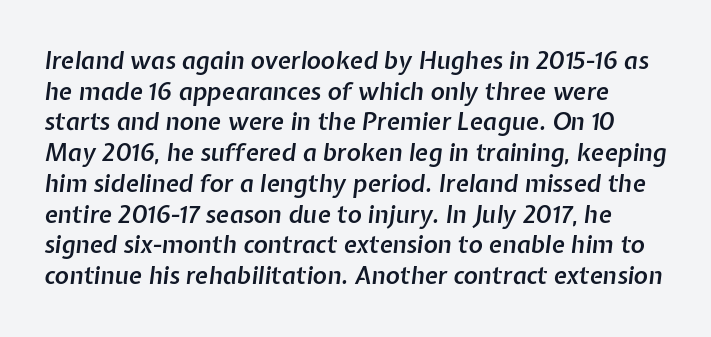
{"italic": "yes", "lean": "right", "slant_degrees": 7, "bold": "semi", "underline": "no", "line_spacing": "normal", "line_spacing_ratio": 1.28, "letter_spacing": "normal", "letter_spacing_em": 0.0, "glyph_px": 24}
